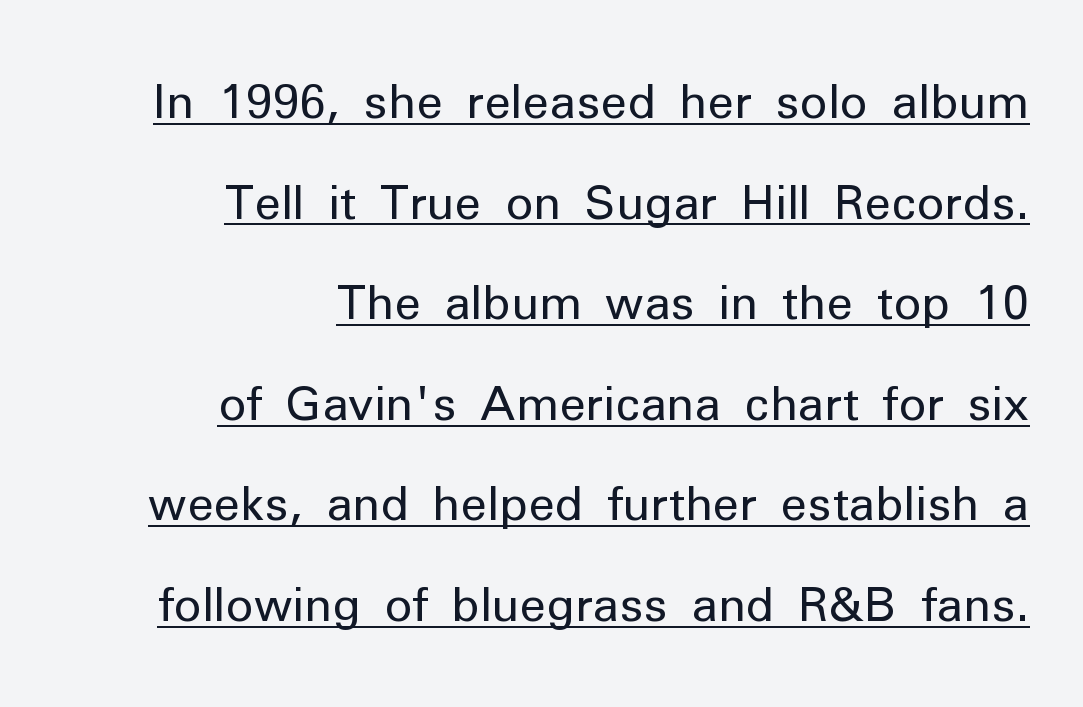
These lines are rendered in a variable-pitch font. These lines stack with their right ends in a neat column. The gaps between neighbouring characters are ordinary and unremarkable. Stroke terminals: plain, sans-serif. Interline gaps are noticeably wide in this sample.
